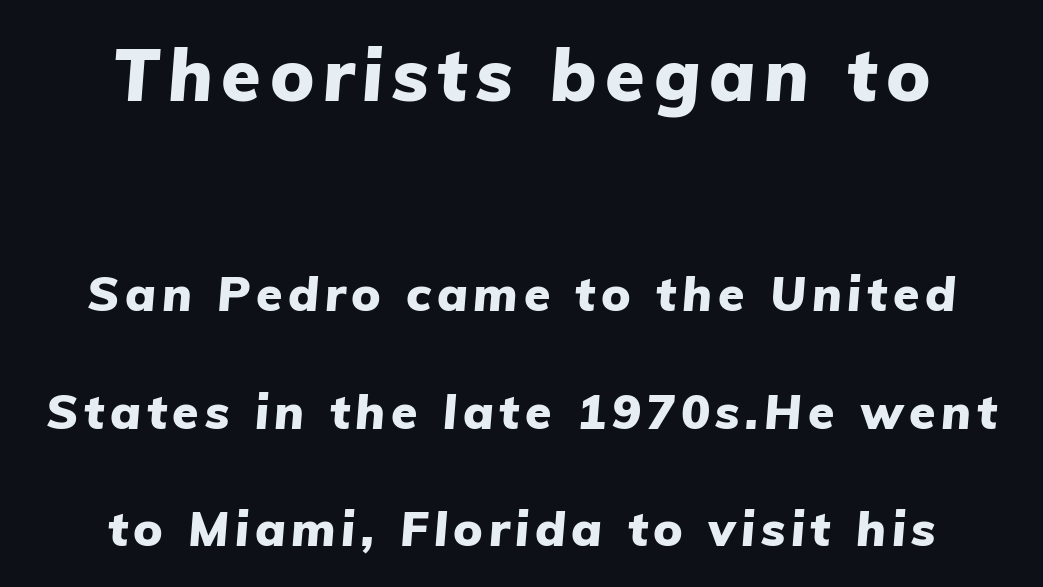
The whitespace from short lines is split evenly between both sides. Top chunk: large. Bottom chunk: small. The glyphs look as if they've been sheared to an angle. Is this a fixed-width face? No — the glyphs have proportional, varying widths. Just letters on the line, the space beneath them empty.
